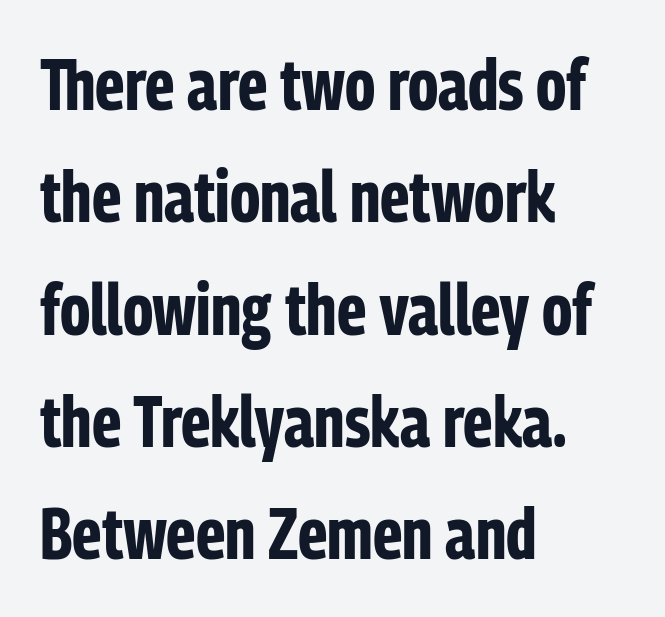
{"serif": "no", "italic": "no", "bold": "yes", "weight": "bold", "width": "condensed", "stroke_contrast": "low", "x_height": "medium", "monospaced": "no", "underline": "no", "align": "left", "line_spacing": "normal", "line_spacing_ratio": 1.56, "letter_spacing": "normal", "letter_spacing_em": 0.0, "glyph_px": 72}
